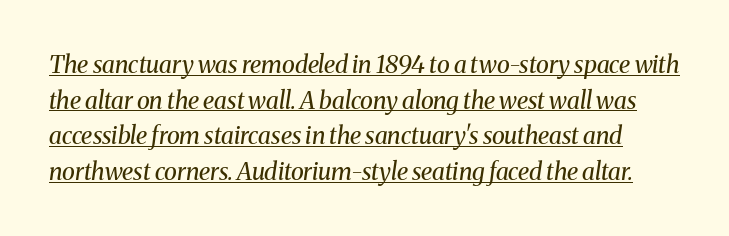
The image shows 24 px text type, italic (leaning right); set normal line spacing (1.48x), normal letter spacing, underlined.
